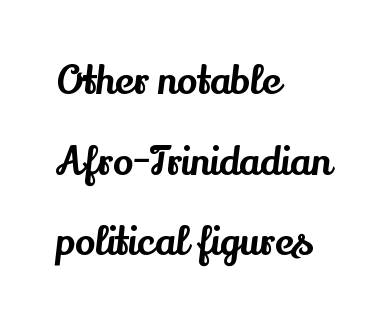
The image shows 38 px serif type; set left-aligned, loose line spacing (2.12x), normal letter spacing, not underlined; medium stroke contrast and a small x-height.
